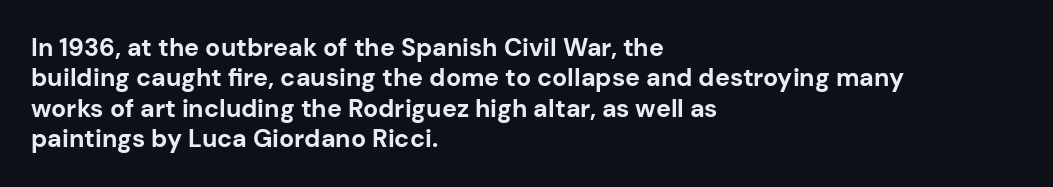
Each line starts at the same left margin while the right side varies. Words appear dense and cohesive because spacing is normal. What weight is shown? A full bold with thick strokes. Nope, not italic — everything's standing straight.
